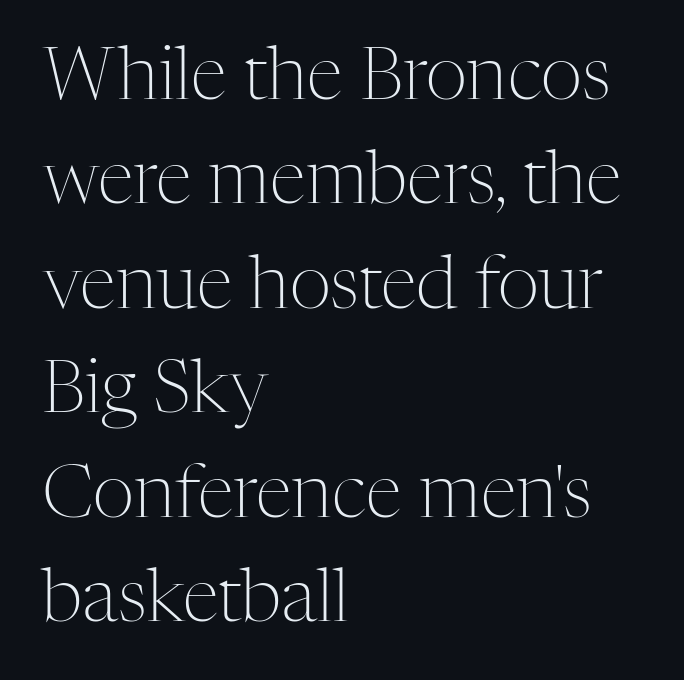
The image shows 73 px light serif type, upright; set left-aligned, normal line spacing (1.43x), normal letter spacing, not underlined; medium stroke contrast and a medium x-height.
